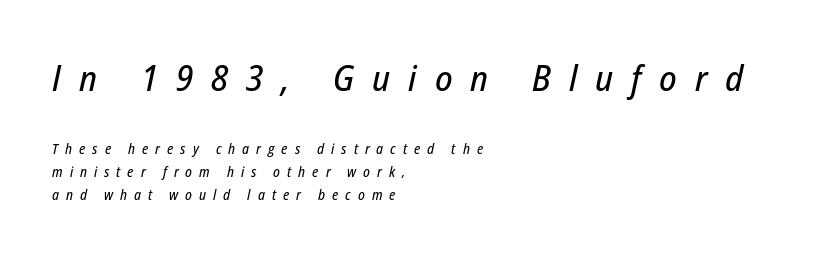
The image shows 36 px condensed type, italic (leaning right); set left-aligned, normal line spacing (1.63x), unusually wide letter spacing (+0.5 em), not underlined; the first (top) block is 2.57x larger; low stroke contrast and a medium x-height.
